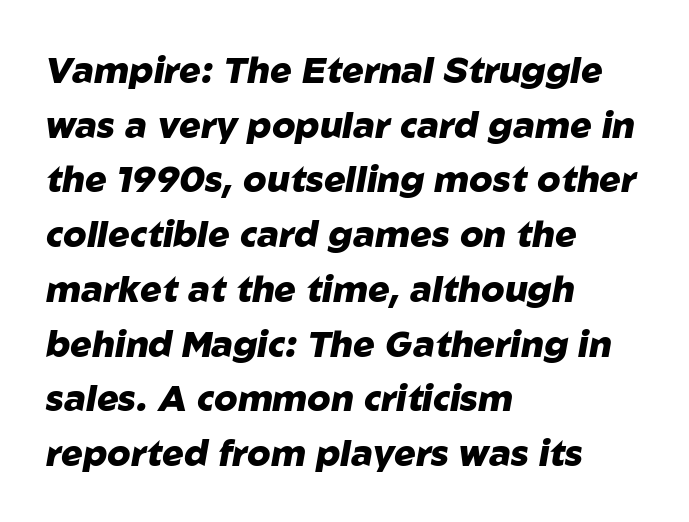
Q: Is the text bold? A: Yes.
Q: Is the text italic (slanted)? A: Yes, it leans right by about 10 degrees.
Q: Is the text underlined? A: No.
Q: How is the paragraph aligned? A: Left-aligned.
Q: Is the spacing between letters normal or unusually wide? A: Normal.
Q: Is the spacing between lines tight, normal or loose? A: Normal.
Q: Width (condensed, normal, or wide)? A: Normal.
Q: Stroke contrast? A: Low.
Q: x-height? A: Medium.
Q: Monospaced? A: No.
